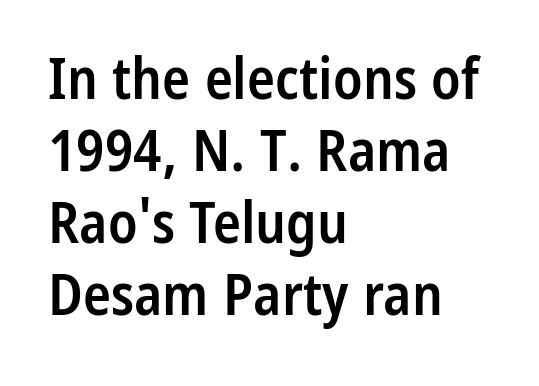
The image shows 58 px semibold, condensed sans-serif type, upright; set left-aligned, line spacing 1.24x, normal letter spacing, not underlined; low stroke contrast and a medium x-height.
